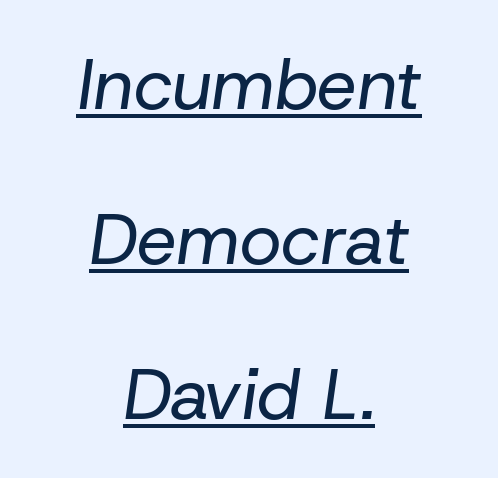
{"italic": "yes", "lean": "right", "slant_degrees": 8, "bold": "no", "weight": "regular", "width": "normal", "stroke_contrast": "low", "x_height": "medium", "monospaced": "no", "underline": "yes", "align": "center", "line_spacing": "loose", "line_spacing_ratio": 2.18, "letter_spacing": "normal", "letter_spacing_em": 0.0, "glyph_px": 71}
